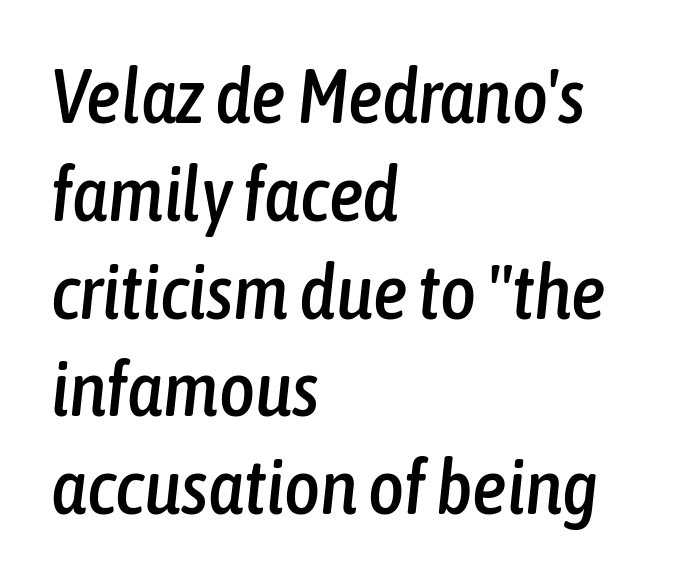
Q: Is the text italic (slanted)? A: Yes, it leans right by about 6 degrees.
Q: Is the text underlined? A: No.
Q: How is the paragraph aligned? A: Left-aligned.
Q: Is the spacing between letters normal or unusually wide? A: Normal.
Q: Is the spacing between lines tight, normal or loose? A: Normal.
Q: Width (condensed, normal, or wide)? A: Condensed.
Q: Stroke contrast? A: Low.
Q: x-height? A: Medium.
Q: Monospaced? A: No.
